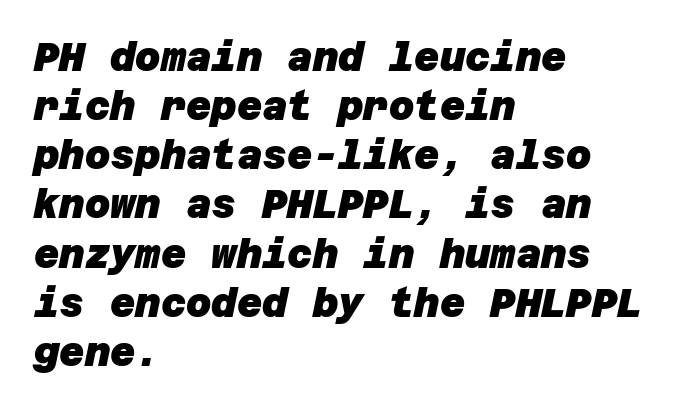
{"serif": "no", "bold": "yes", "weight": "heavy", "width": "normal", "stroke_contrast": "low", "x_height": "large", "underline": "no", "align": "left", "line_spacing": "normal", "line_spacing_ratio": 1.26, "letter_spacing": "normal", "letter_spacing_em": 0.0, "glyph_px": 39}
